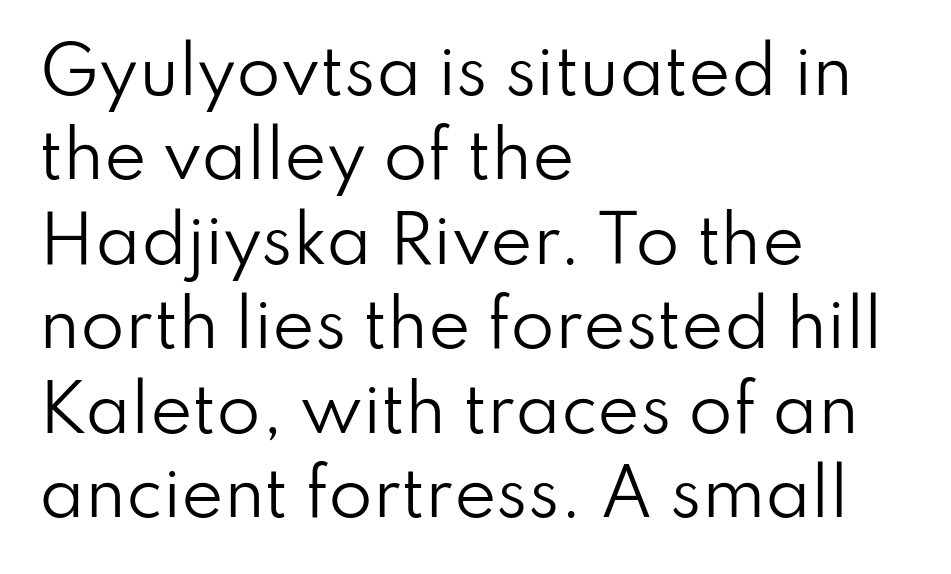
{"serif": "no", "italic": "no", "bold": "no", "weight": "regular", "width": "normal", "stroke_contrast": "low", "x_height": "small", "monospaced": "no", "underline": "no", "align": "left", "line_spacing": "normal", "line_spacing_ratio": 1.32, "letter_spacing": "normal", "letter_spacing_em": 0.0, "glyph_px": 64}
